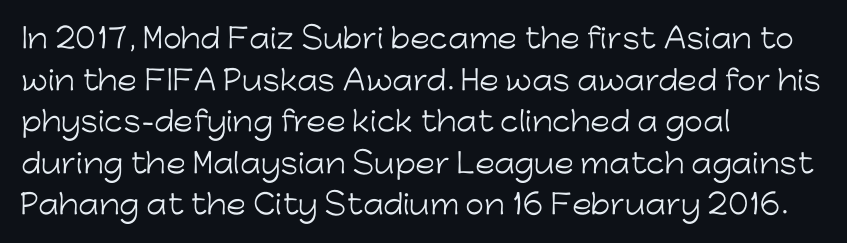
This sample uses an upright cut, with every glyph sitting square on the baseline. Lines of text with bare space underneath. The setting favours the left margin, as ordinary paragraphs usually do. Leading: standard. The typesetting does not lean heavy: it is not bold. You could call the tracking neutral — neither tight nor loose.
